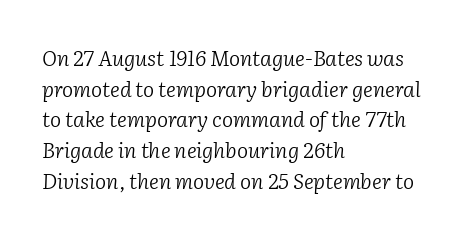
The image shows 21 px text type, italic (leaning right); set left-aligned, normal line spacing (1.46x), normal letter spacing, not underlined.
